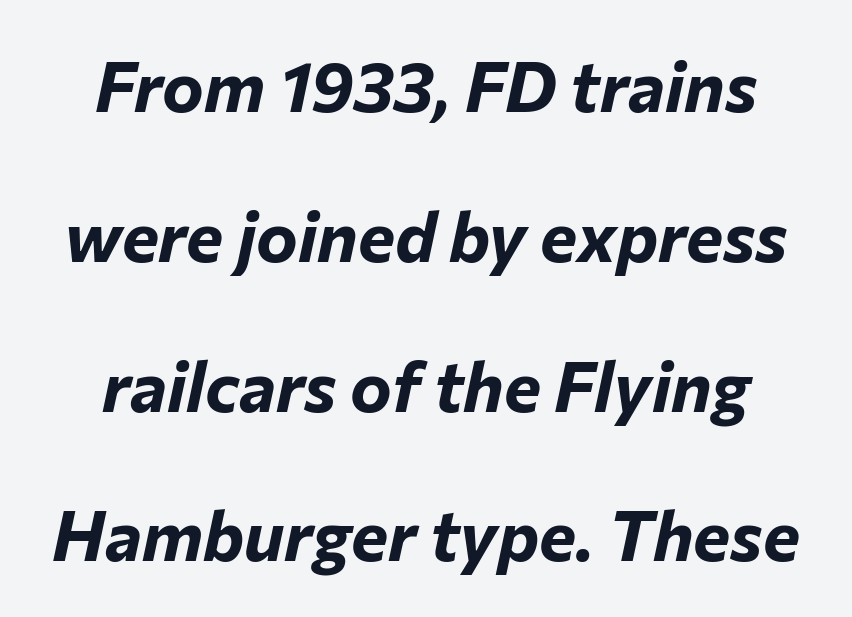
Letter spacing: default. Italic: yes, the glyphs are oblique. Typesetter's note: full bold, strokes at maximum text heaviness. Underlining? Definitely not there. The block of text is sparse from top to bottom, with ample space between rows.
